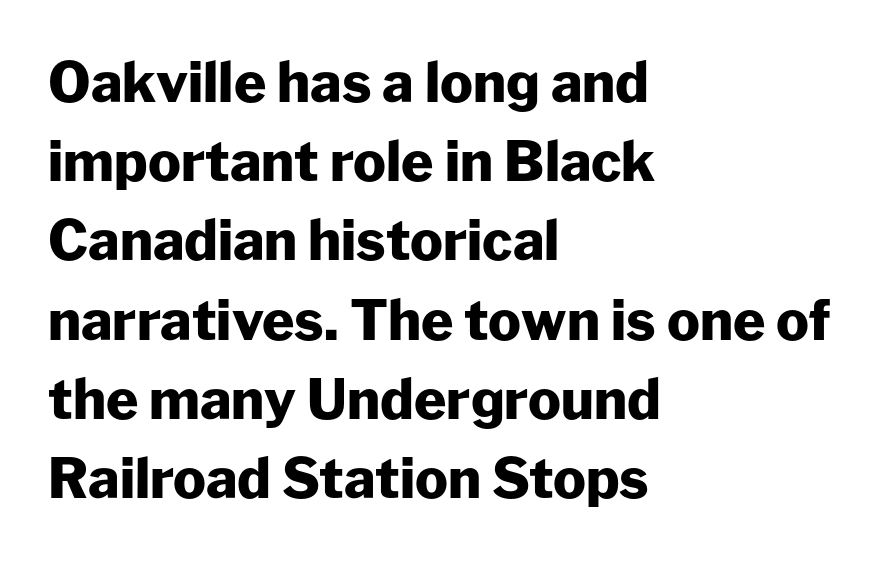
The image shows 55 px heavy sans-serif type, upright; set left-aligned, normal line spacing (1.44x), normal letter spacing, not underlined; low stroke contrast and a medium x-height.
